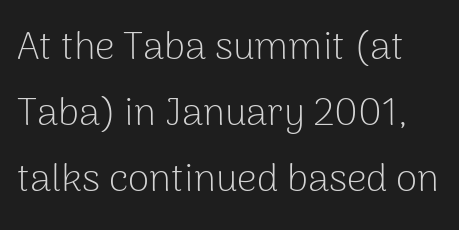
{"serif": "no", "italic": "no", "bold": "no", "weight": "light", "width": "normal", "stroke_contrast": "low", "x_height": "medium", "monospaced": "no", "underline": "no", "line_spacing": "normal", "line_spacing_ratio": 1.69, "letter_spacing": "normal", "letter_spacing_em": 0.0, "glyph_px": 39}
